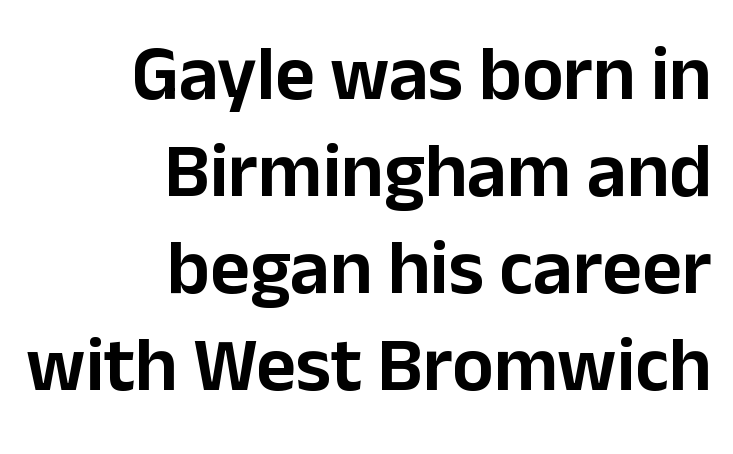
Tracking value appears to be zero — textbook default spacing. Ascenders rise straight up at ninety degrees. Proportional: the letters do not fall into vertical columns. Rows of type keep a routine distance in the vertical direction.
